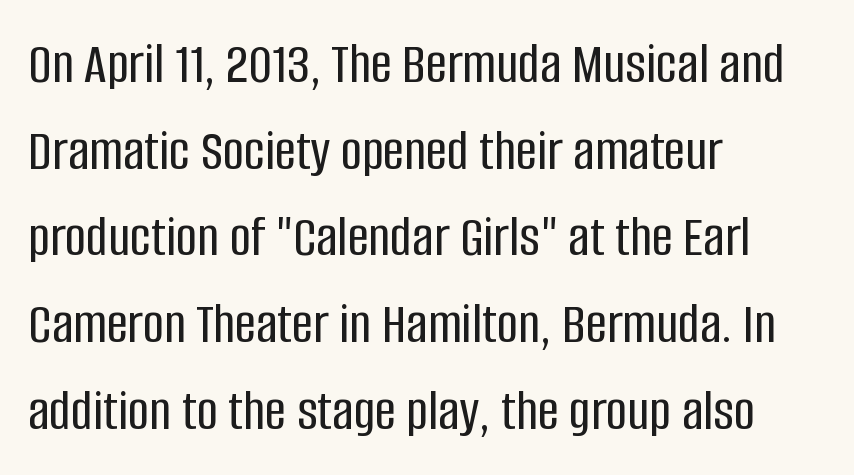
{"serif": "no", "italic": "no", "width": "condensed", "stroke_contrast": "low", "x_height": "large", "monospaced": "no", "underline": "no", "align": "left", "line_spacing": "normal", "line_spacing_ratio": 1.47, "letter_spacing": "normal", "letter_spacing_em": 0.0, "glyph_px": 59}
